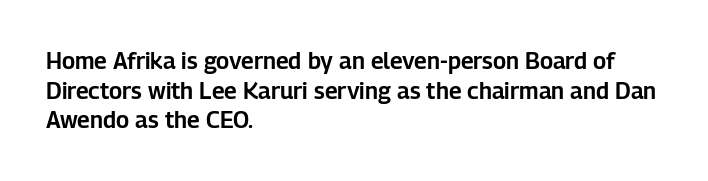
The image shows 23 px text type, upright; set left-aligned, normal line spacing (1.29x), normal letter spacing, not underlined.
